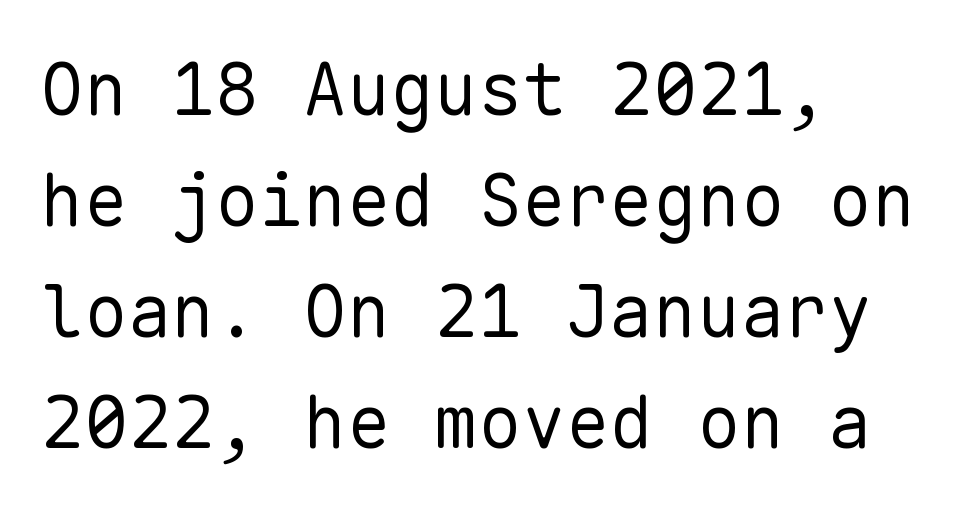
Q: Is the text bold? A: No.
Q: Is the text italic (slanted)? A: No, it is upright.
Q: Is the typeface a serif or a sans-serif typeface? A: Sans-serif.
Q: Is the text underlined? A: No.
Q: How is the paragraph aligned? A: Left-aligned.
Q: Is the spacing between letters normal or unusually wide? A: Normal.
Q: Is the spacing between lines tight, normal or loose? A: Normal.
Q: Width (condensed, normal, or wide)? A: Normal.
Q: Stroke contrast? A: Low.
Q: x-height? A: Medium.
Q: Monospaced? A: Yes.
